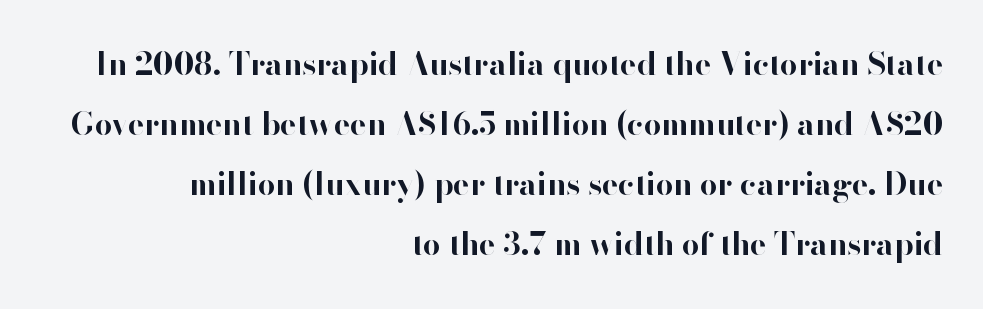
The lines are spread far apart with generous leading. A flush-right, rag-left setting is used for this passage. These words are printed bold, with thick strokes throughout. The rendering keeps characters at their native spacing. Ordinary non-slanted type is in use.
